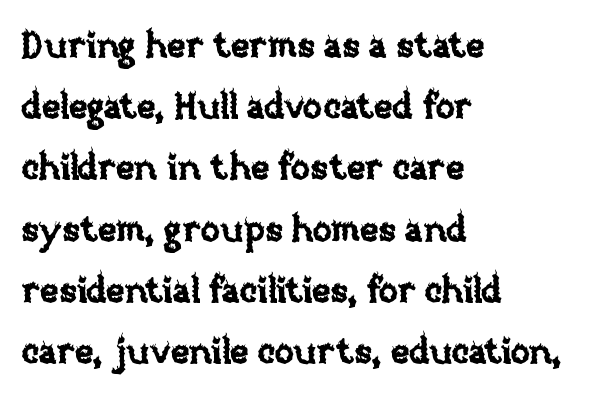
The image shows 36 px text type, upright; set left-aligned, normal line spacing (1.7x), normal letter spacing, not underlined; low stroke contrast and a large x-height.
